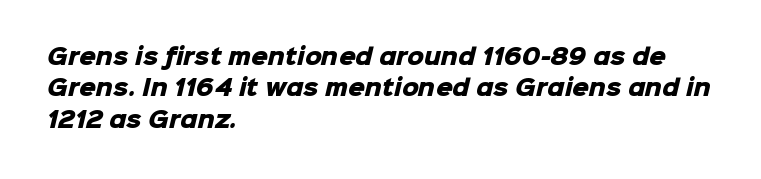
The image shows 21 px bold type; set left-aligned, normal line spacing (1.49x), normal letter spacing, not underlined.
